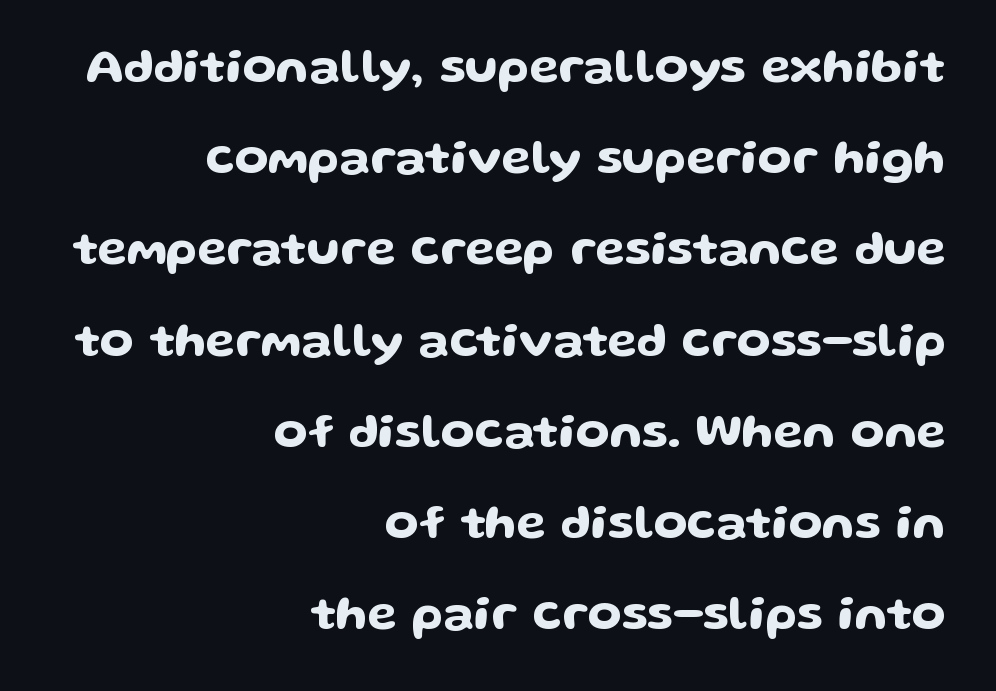
{"serif": "no", "italic": "no", "width": "wide", "stroke_contrast": "low", "x_height": "medium", "monospaced": "no", "underline": "no", "align": "right", "line_spacing": "loose", "line_spacing_ratio": 1.9, "letter_spacing": "normal", "letter_spacing_em": 0.0, "glyph_px": 48}
